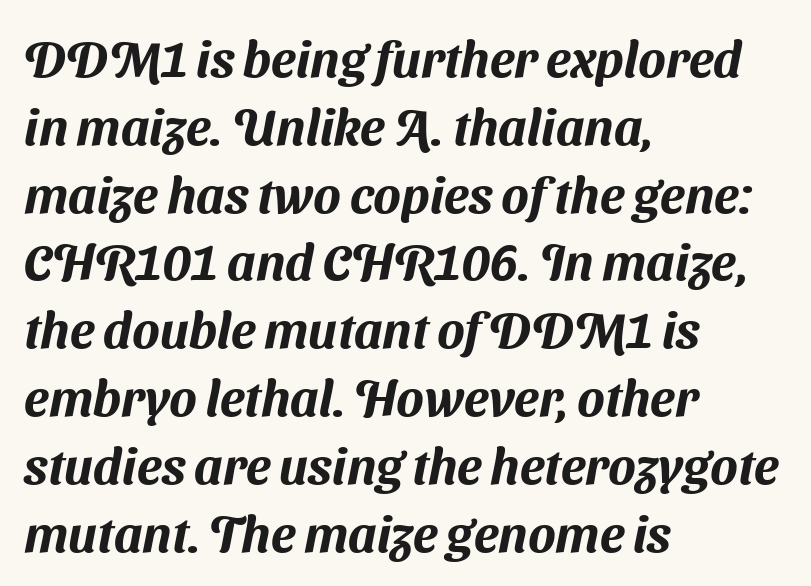
The horizontal fit of the characters is conventional and even. Is this a fixed-width face? No — the glyphs have proportional, varying widths. Type without underlining. Check where the strokes stop: nothing finishes them off — pure sans.
